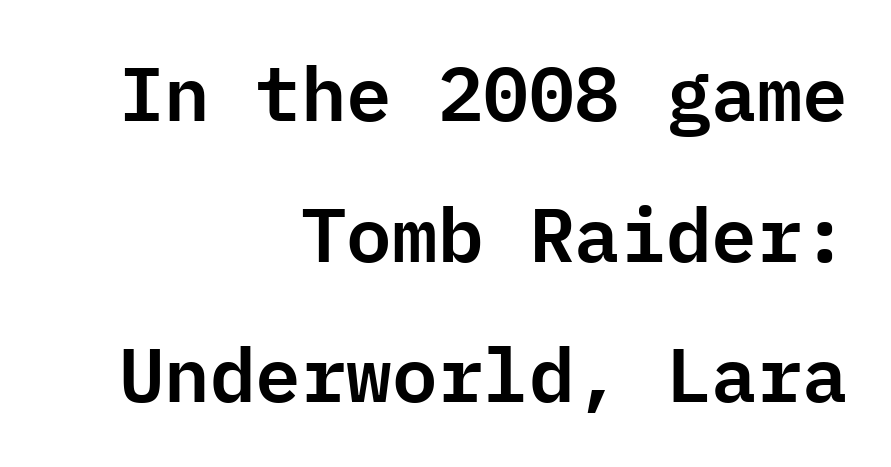
The passage shown has conventional tracking throughout. Monospaced: the letters line up in strict vertical columns. A typesetter would mark this as roman, not italic. The string is rendered with underlining switched off.
